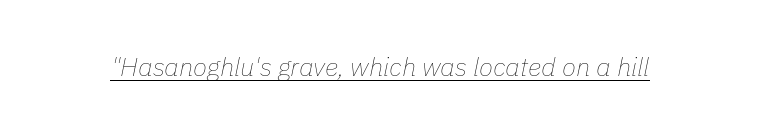
Does a line run under the words? Yes, clearly. Think standard paragraph weight, or any step lighter than that. The tracking reads as untouched default to a designer's eye. Looking at the ascenders, they clearly lean.
